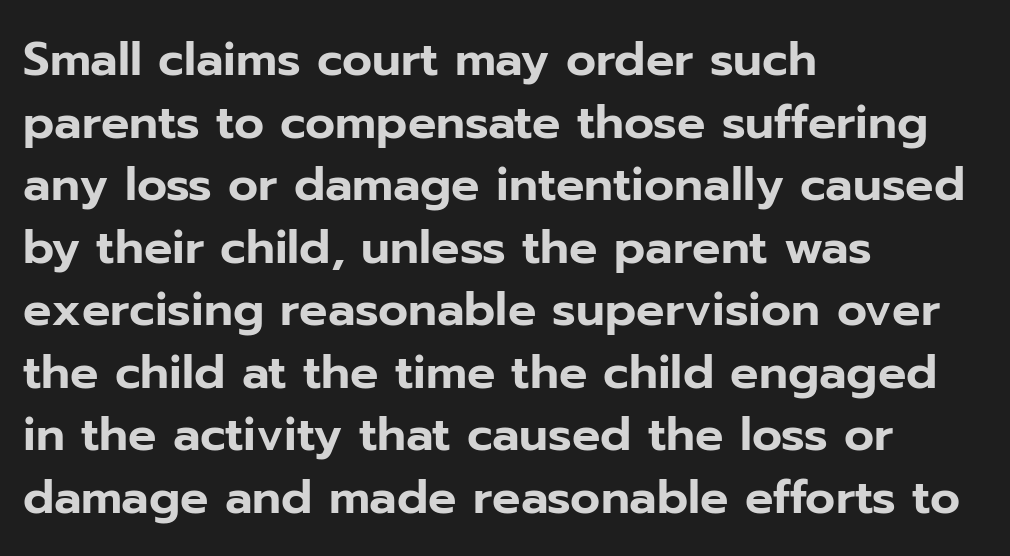
The image shows 47 px sans-serif type, upright; set left-aligned, normal line spacing (1.33x), normal letter spacing, not underlined; low stroke contrast and a medium x-height.
